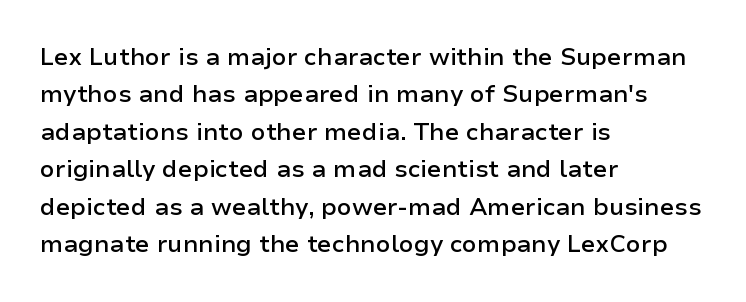
Summary of vertical rhythm: regular, with standard interline spacing. Do the letters lean? They stand straight. The passage is arranged the way most books set body copy — flush left. Bare-footed words on every line. The gaps between neighbouring characters are ordinary and unremarkable.
